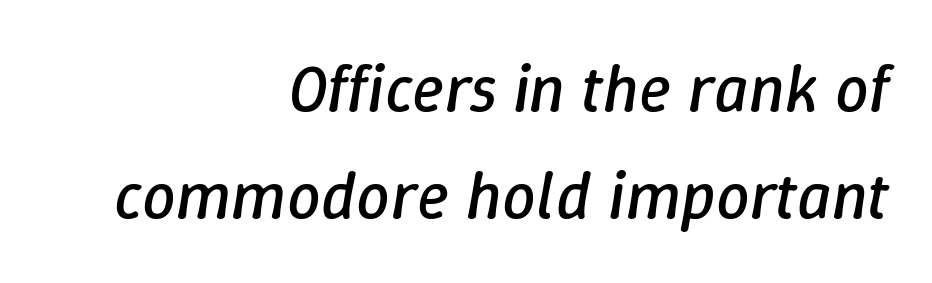
Posture: slanted. The space beneath each line is pristine and unruled. Weight: regular or lighter. Successive baselines arrive at the customary interval. Do the characters align in a grid? No, the font is proportional. The rendering keeps characters at their native spacing.
